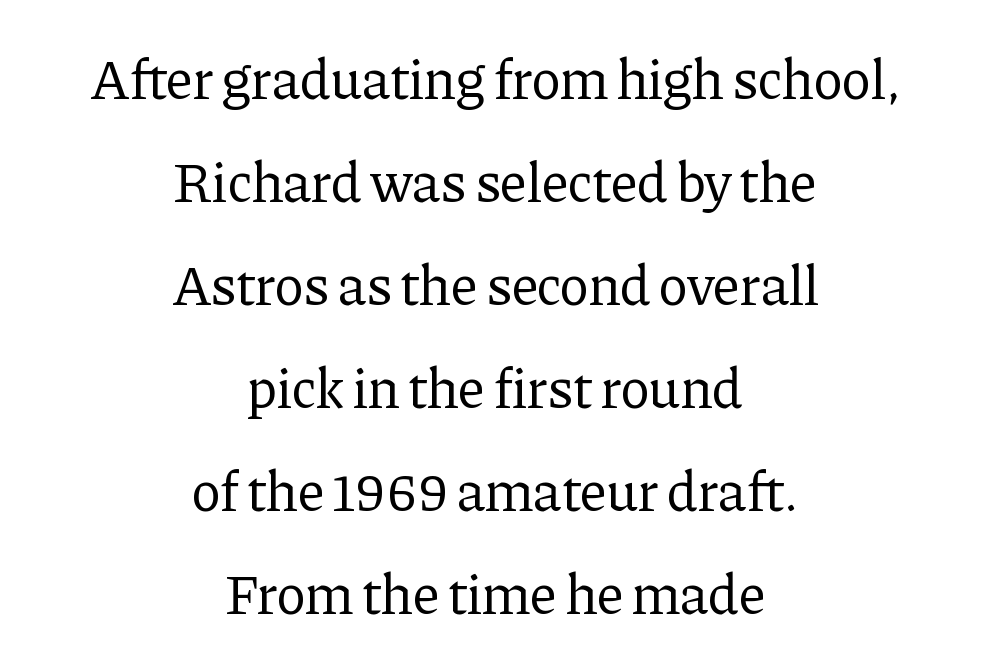
Q: Is the text bold? A: No.
Q: Is the text italic (slanted)? A: No, it is upright.
Q: Is the typeface a serif or a sans-serif typeface? A: Serif.
Q: Is the text underlined? A: No.
Q: How is the paragraph aligned? A: Centered.
Q: Is the spacing between letters normal or unusually wide? A: Normal.
Q: Width (condensed, normal, or wide)? A: Normal.
Q: Stroke contrast? A: Low.
Q: x-height? A: Medium.
Q: Monospaced? A: No.
